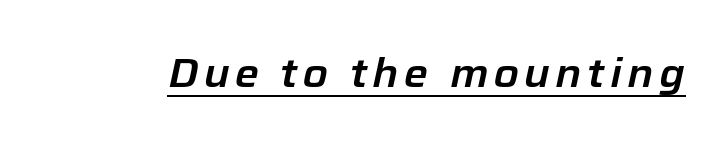
{"italic": "yes", "lean": "right", "slant_degrees": 12, "width": "normal", "stroke_contrast": "low", "x_height": "medium", "monospaced": "no", "underline": "yes", "glyph_px": 41}
